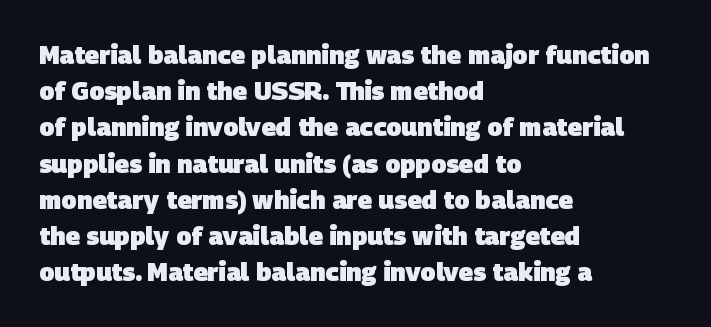
Vertically, the passage feels balanced, rows spaced as you'd expect. The line texture is even and compact thanks to regular tracking. These lines are set flush left with a ragged right edge. Quick note: underline off. Plenty of ink on the page — the face is bold.
